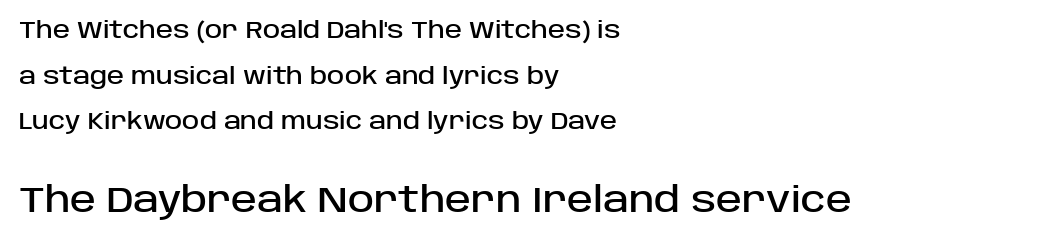
{"serif": "no", "italic": "no", "width": "normal", "stroke_contrast": "low", "x_height": "large", "monospaced": "no", "underline": "no", "align": "left", "line_spacing": "loose", "line_spacing_ratio": 1.98, "letter_spacing": "normal", "letter_spacing_em": 0.0, "larger_block": "second", "size_ratio": 1.52, "glyph_px": 35}
